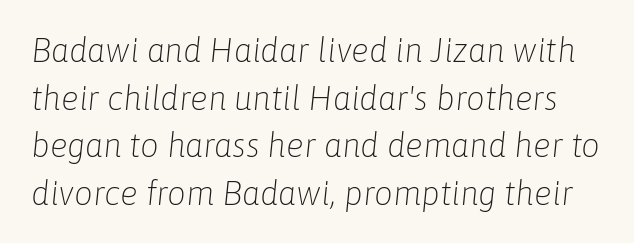
{"italic": "yes", "lean": "right", "slant_degrees": 6, "bold": "no", "weight": "light", "width": "normal", "stroke_contrast": "low", "x_height": "medium", "monospaced": "no", "underline": "no", "line_spacing": "normal", "line_spacing_ratio": 1.44, "letter_spacing": "normal", "letter_spacing_em": 0.0, "glyph_px": 33}
